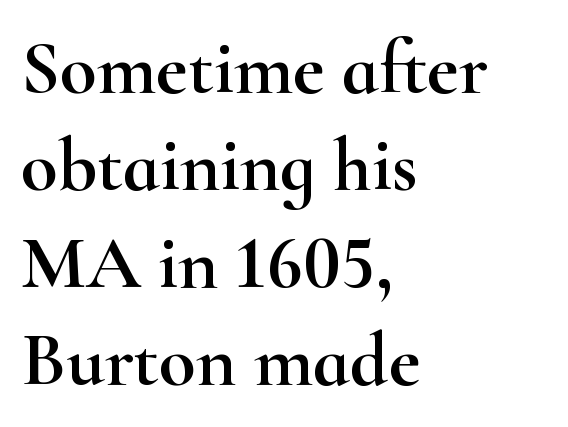
Check where the strokes stop: tiny serifs finish them off. Designer's note — italics off, roman on. The string is rendered with underlining switched off. This sample has the flowing, uneven cadence of proportional lettering. The lines sit at an ordinary, default distance from one another.
